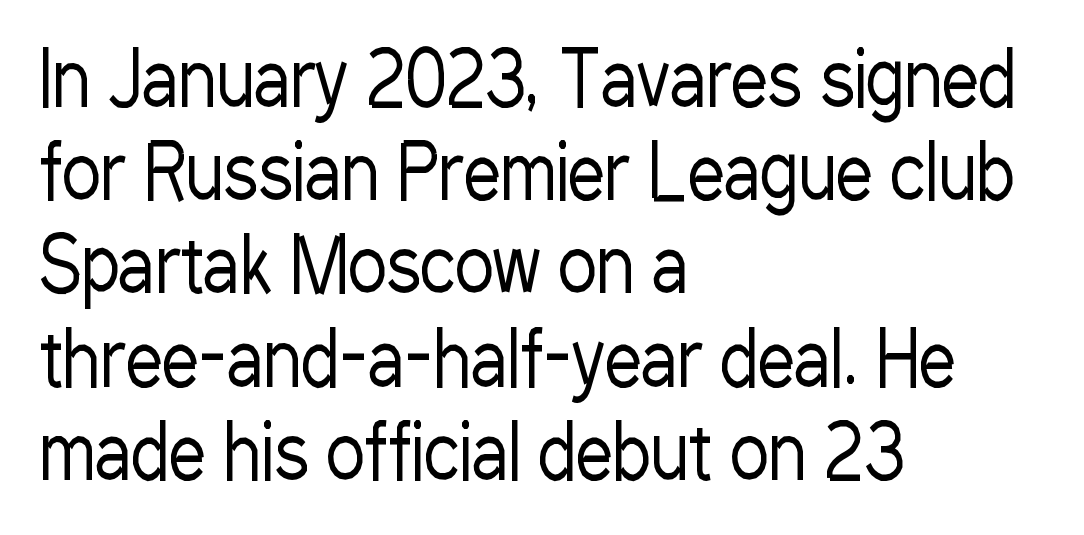
You could not count columns in this text — the font is proportionally spaced. Style check: upright. Reading down the column, the eye jumps a familiar distance to each next line. Observe the ordinary spacing: letters are neighbours, not strangers. If you drew a ruler down the left edge, every line would touch it.
